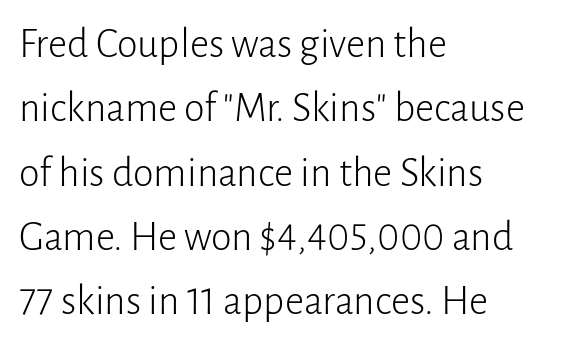
The image shows 42 px light sans-serif type, upright; set left-aligned, normal line spacing (1.53x), normal letter spacing, not underlined; low stroke contrast and a medium x-height.
